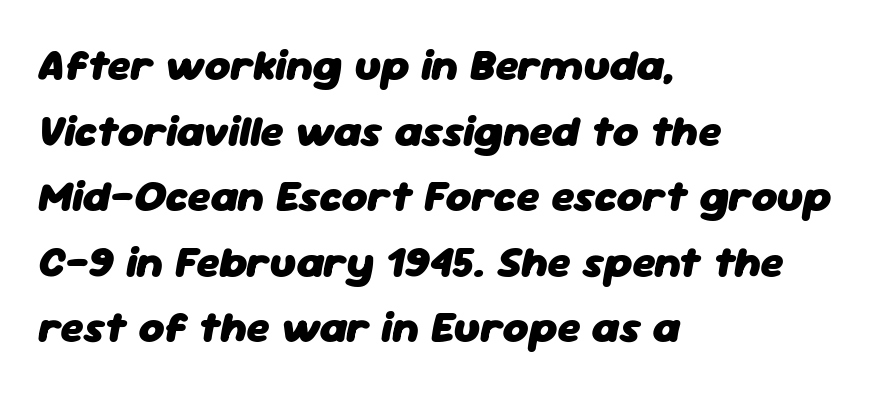
Q: Is the text bold? A: Yes.
Q: Is the text italic (slanted)? A: Yes, it leans right by about 11 degrees.
Q: Is the text underlined? A: No.
Q: How is the paragraph aligned? A: Left-aligned.
Q: Is the spacing between letters normal or unusually wide? A: Normal.
Q: Is the spacing between lines tight, normal or loose? A: Normal.
Q: Width (condensed, normal, or wide)? A: Normal.
Q: Stroke contrast? A: Low.
Q: x-height? A: Medium.
Q: Monospaced? A: No.
